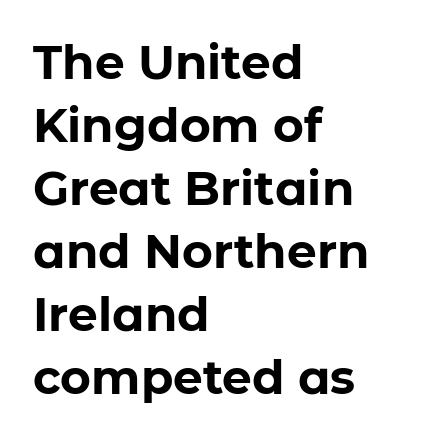
Q: Is the text bold? A: Yes.
Q: Is the text italic (slanted)? A: No, it is upright.
Q: Is the typeface a serif or a sans-serif typeface? A: Sans-serif.
Q: Is the text underlined? A: No.
Q: How is the paragraph aligned? A: Left-aligned.
Q: Is the spacing between letters normal or unusually wide? A: Normal.
Q: Is the spacing between lines tight, normal or loose? A: Normal.
Q: Width (condensed, normal, or wide)? A: Normal.
Q: Stroke contrast? A: Low.
Q: x-height? A: Medium.
Q: Monospaced? A: No.
